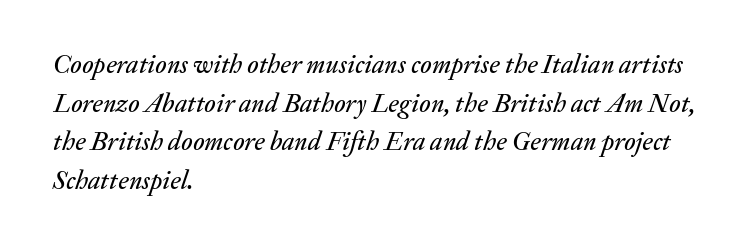
Q: Is the text italic (slanted)? A: Yes, it leans right by about 20 degrees.
Q: Is the text underlined? A: No.
Q: How is the paragraph aligned? A: Left-aligned.
Q: Is the spacing between letters normal or unusually wide? A: Normal.
Q: Is the spacing between lines tight, normal or loose? A: Normal.
